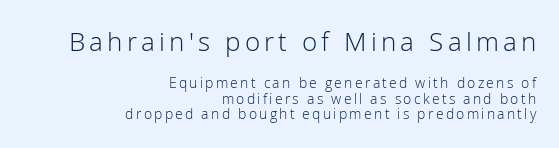
{"italic": "no", "bold": "no", "underline": "no", "align": "right", "line_spacing": "tight", "line_spacing_ratio": 1.12, "larger_block": "first", "size_ratio": 1.86, "glyph_px": 26}
